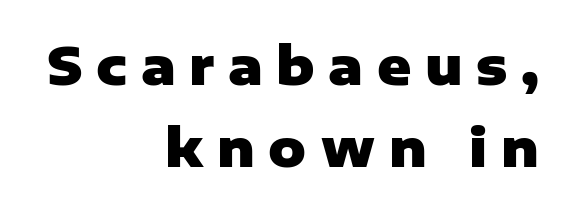
The image shows 52 px heavy sans-serif type, upright; set right-aligned, normal line spacing (1.58x), unusually wide letter spacing (+0.26 em), not underlined; low stroke contrast and a medium x-height.
